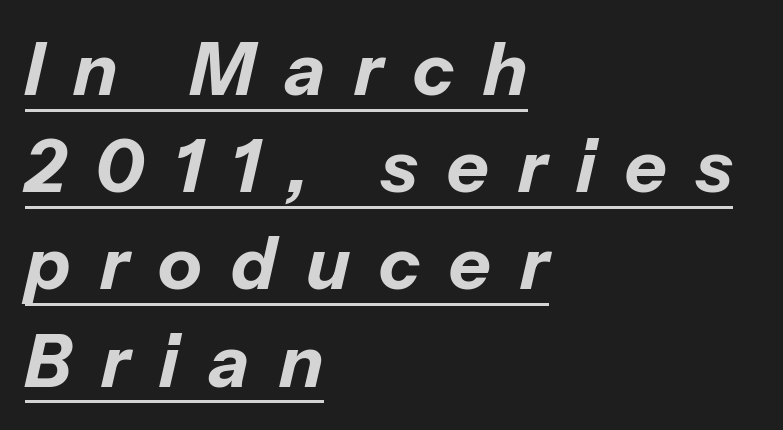
{"italic": "yes", "lean": "right", "slant_degrees": 13, "bold": "yes", "weight": "bold", "width": "normal", "stroke_contrast": "low", "x_height": "medium", "monospaced": "no", "underline": "yes", "align": "left", "line_spacing": "normal", "line_spacing_ratio": 1.35, "letter_spacing": "wide", "letter_spacing_em": 0.41, "glyph_px": 72}
